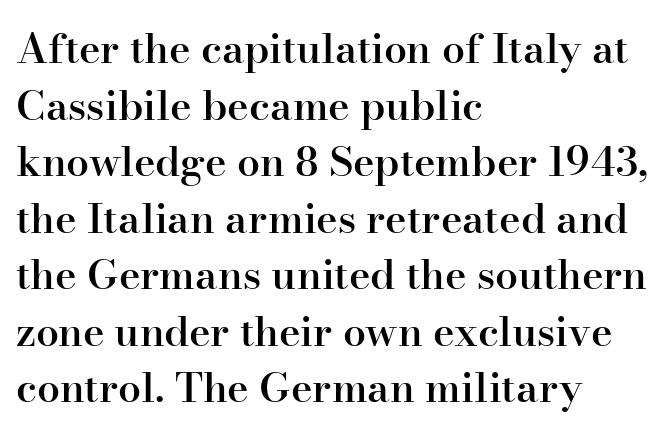
The image shows 41 px semibold serif type, upright; set left-aligned, normal line spacing (1.38x), normal letter spacing, not underlined; high stroke contrast and a small x-height.
